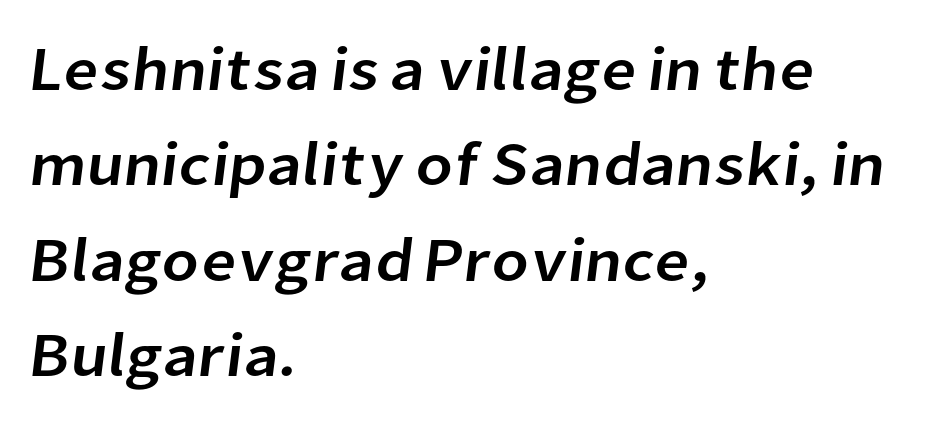
{"serif": "no", "width": "normal", "stroke_contrast": "low", "x_height": "medium", "monospaced": "no", "underline": "no", "align": "left", "line_spacing": "normal", "line_spacing_ratio": 1.54, "letter_spacing": "normal", "letter_spacing_em": 0.0, "glyph_px": 62}
